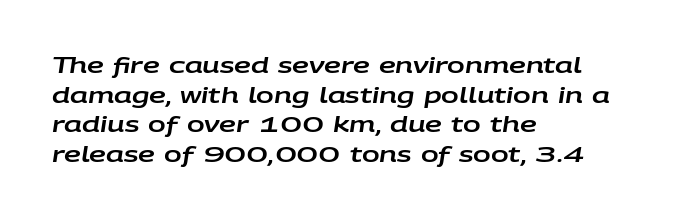
The image shows 21 px text type, italic (leaning right); set left-aligned, normal line spacing (1.41x), normal letter spacing, not underlined.
